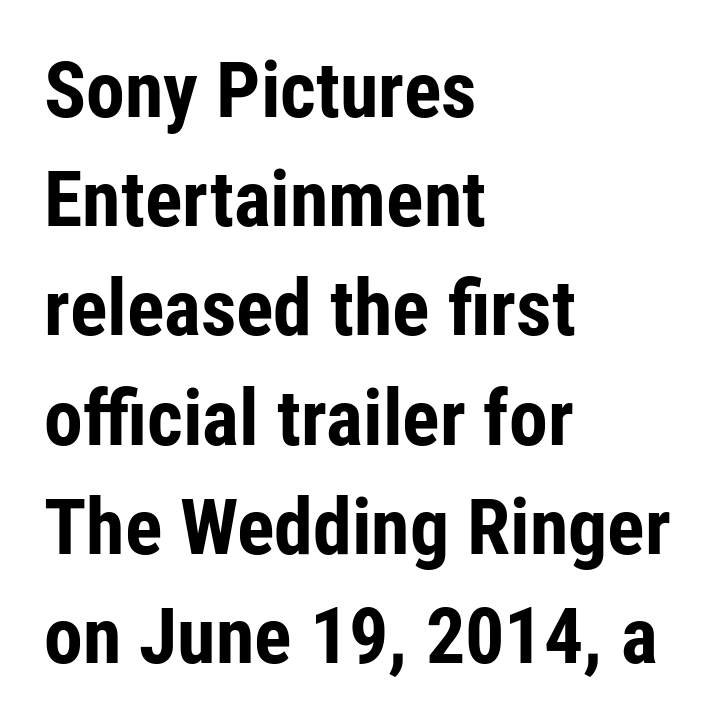
{"serif": "no", "italic": "no", "bold": "yes", "weight": "bold", "width": "condensed", "stroke_contrast": "low", "x_height": "medium", "monospaced": "no", "underline": "no", "align": "left", "line_spacing": "normal", "line_spacing_ratio": 1.4, "letter_spacing": "normal", "letter_spacing_em": 0.0, "glyph_px": 78}
